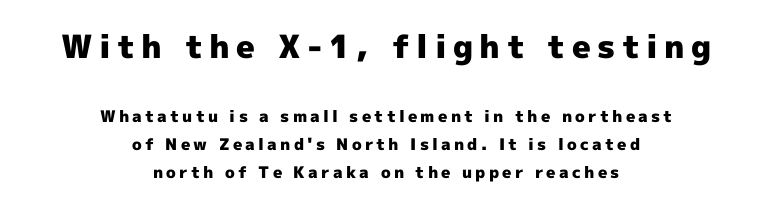
Q: Is the text bold? A: Yes.
Q: Is the text italic (slanted)? A: No, it is upright.
Q: Is the typeface a serif or a sans-serif typeface? A: Sans-serif.
Q: Is the text underlined? A: No.
Q: How is the paragraph aligned? A: Centered.
Q: Is the spacing between letters normal or unusually wide? A: Unusually wide.
Q: Which block of text is set in a larger size, the first (top) or the second (bottom)? A: The first (top) one.
Q: Width (condensed, normal, or wide)? A: Normal.
Q: x-height? A: Medium.
Q: Monospaced? A: No.
